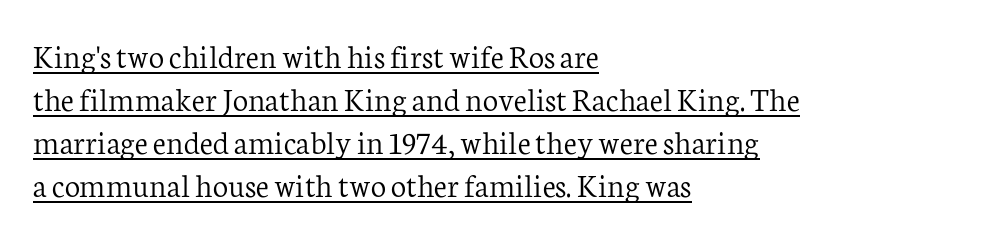
The image shows 34 px light serif type, upright; set left-aligned, normal line spacing (1.26x), normal letter spacing, underlined; low stroke contrast and a medium x-height.
